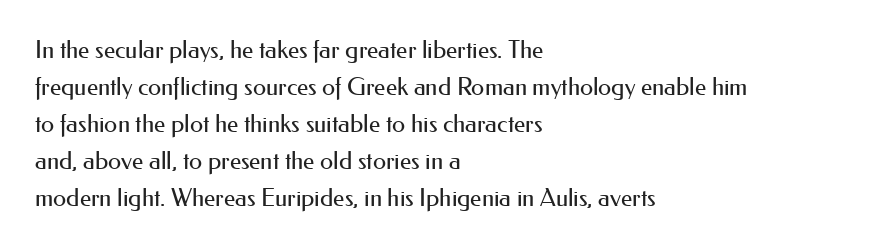
Vertical strokes here are truly vertical. Every row of glyphs begins at an identical x-position on the left. Between one letter and the next there's only the usual sliver of space. Only glyphs here, with clear space below each row.
